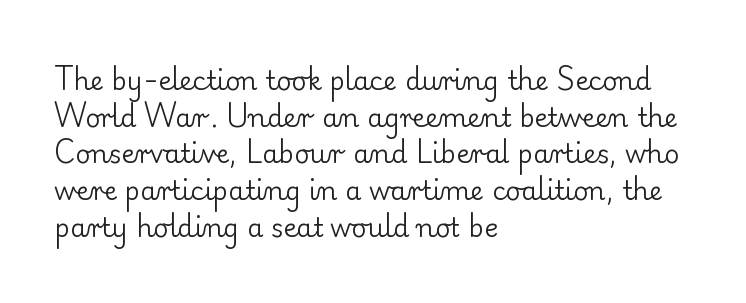
The image shows 26 px text type, upright; set left-aligned, normal line spacing (1.41x), normal letter spacing, not underlined.
